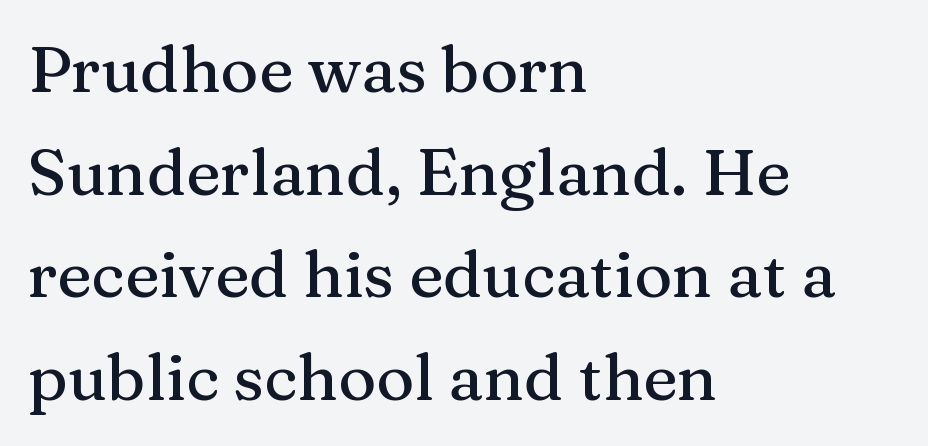
{"serif": "yes", "italic": "no", "width": "normal", "stroke_contrast": "medium", "x_height": "medium", "monospaced": "no", "underline": "no", "align": "left", "line_spacing": "normal", "line_spacing_ratio": 1.58, "letter_spacing": "normal", "letter_spacing_em": 0.0, "glyph_px": 65}
